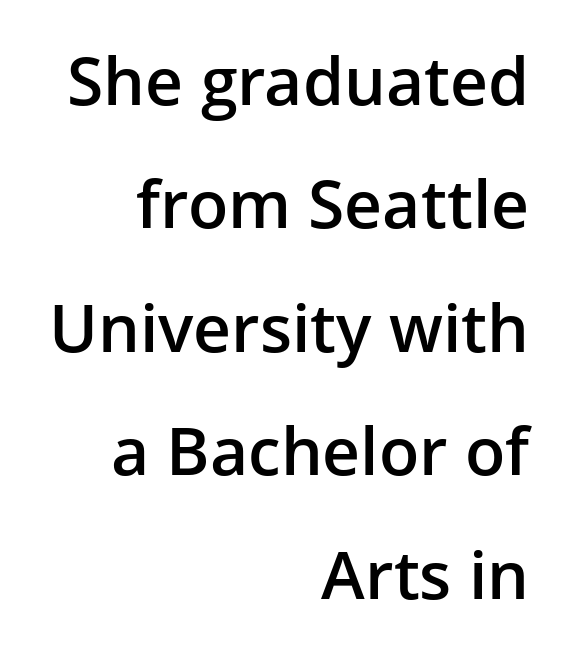
The image shows 66 px semibold sans-serif type, upright; set right-aligned, line spacing 1.87x, normal letter spacing, not underlined; low stroke contrast and a medium x-height.
